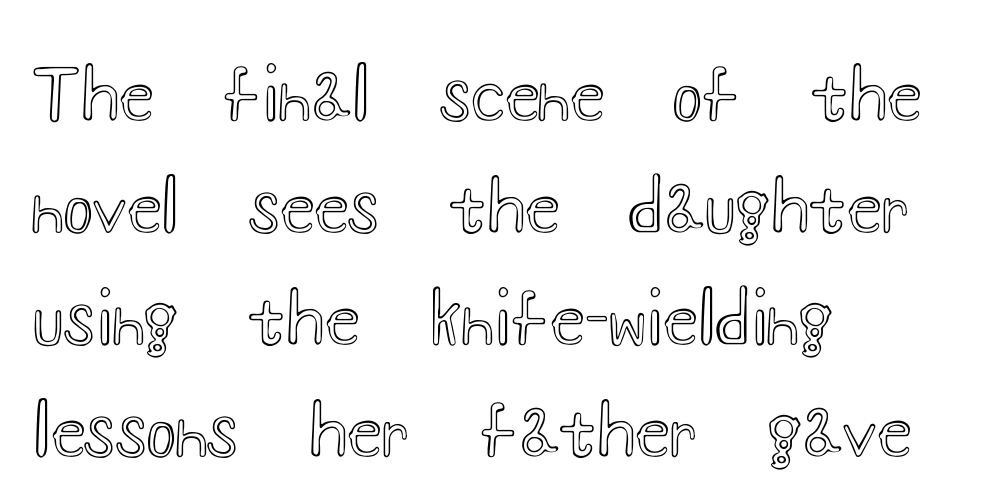
{"italic": "no", "width": "wide", "x_height": "small", "monospaced": "no", "underline": "no", "align": "left", "line_spacing": "normal", "line_spacing_ratio": 1.6, "letter_spacing": "normal", "letter_spacing_em": 0.0, "glyph_px": 70}
